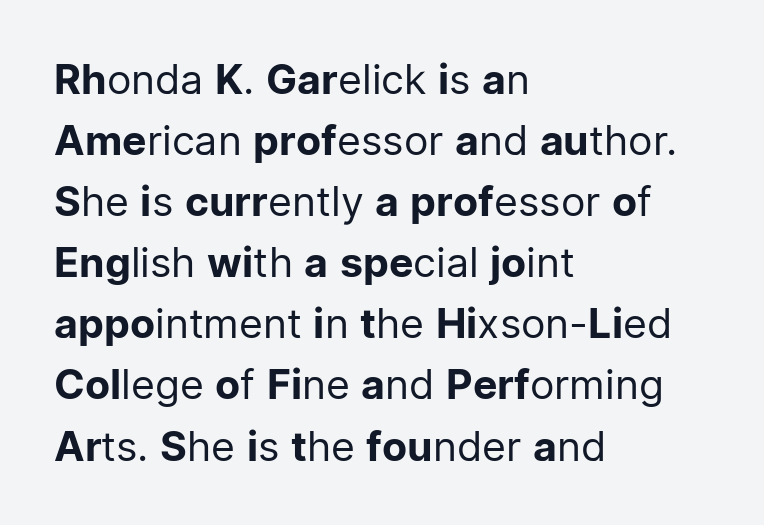
Q: Is the text bold? A: No.
Q: Is the text italic (slanted)? A: No, it is upright.
Q: Is the typeface a serif or a sans-serif typeface? A: Sans-serif.
Q: Is the text underlined? A: No.
Q: How is the paragraph aligned? A: Left-aligned.
Q: Is the spacing between letters normal or unusually wide? A: Normal.
Q: Is the spacing between lines tight, normal or loose? A: Normal.
Q: Width (condensed, normal, or wide)? A: Normal.
Q: Stroke contrast? A: Low.
Q: x-height? A: Medium.
Q: Monospaced? A: No.
